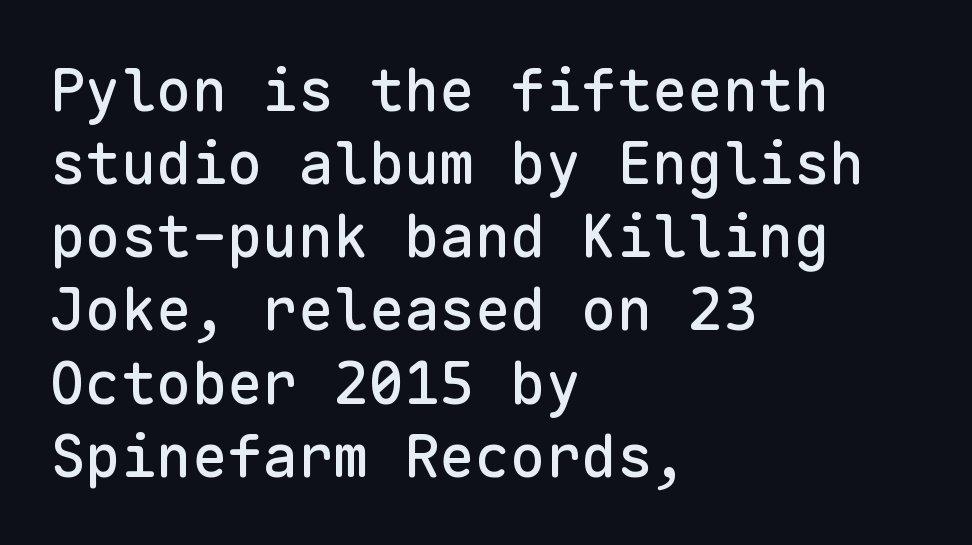
Q: Is the text italic (slanted)? A: No, it is upright.
Q: Is the typeface a serif or a sans-serif typeface? A: Sans-serif.
Q: Is the text underlined? A: No.
Q: How is the paragraph aligned? A: Left-aligned.
Q: Is the spacing between letters normal or unusually wide? A: Normal.
Q: Width (condensed, normal, or wide)? A: Normal.
Q: Stroke contrast? A: Low.
Q: x-height? A: Medium.
Q: Monospaced? A: Yes.
